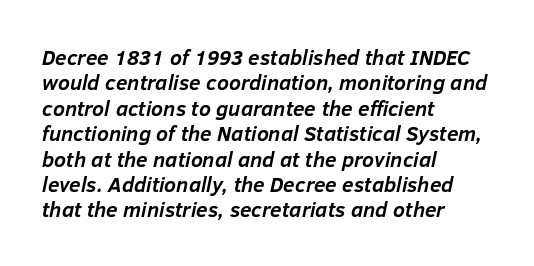
Q: Is the text bold? A: Yes.
Q: Is the text italic (slanted)? A: Yes, it leans right by about 12 degrees.
Q: Is the text underlined? A: No.
Q: How is the paragraph aligned? A: Left-aligned.
Q: Is the spacing between letters normal or unusually wide? A: Normal.
